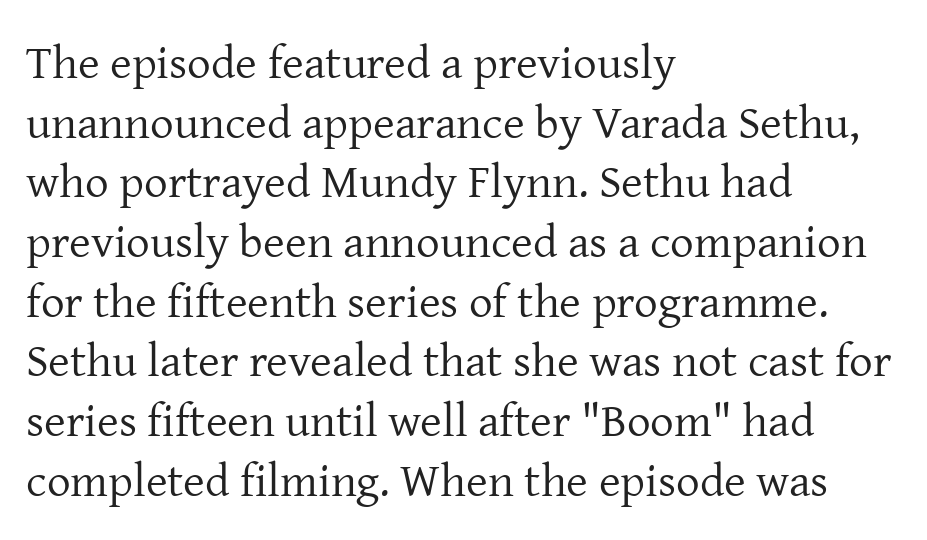
{"serif": "yes", "italic": "no", "bold": "no", "weight": "regular", "width": "normal", "stroke_contrast": "low", "x_height": "medium", "monospaced": "no", "underline": "no", "align": "left", "line_spacing": "normal", "line_spacing_ratio": 1.27, "letter_spacing": "normal", "letter_spacing_em": 0.0, "glyph_px": 47}
